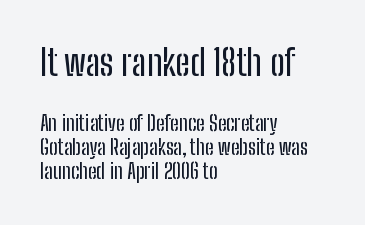
{"serif": "no", "italic": "no", "width": "condensed", "stroke_contrast": "low", "x_height": "medium", "monospaced": "no", "underline": "no", "align": "left", "line_spacing": "tight", "line_spacing_ratio": 1.15, "letter_spacing": "normal", "letter_spacing_em": 0.0, "larger_block": "first", "size_ratio": 1.71, "glyph_px": 36}
